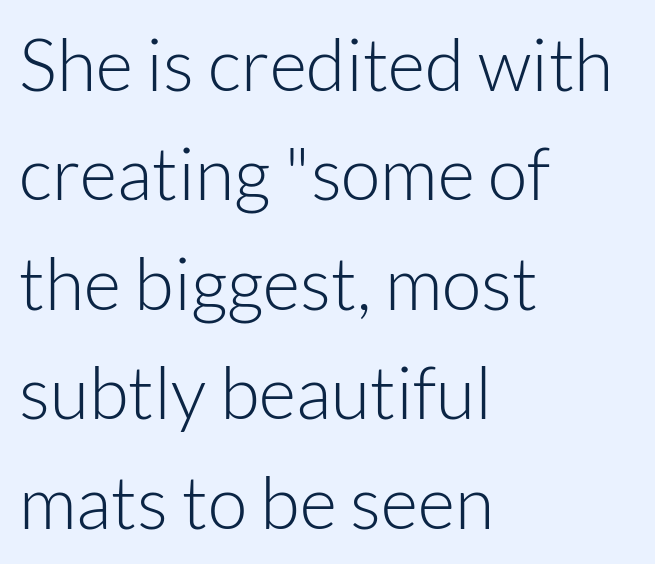
Regular leading. Is this a sans? Yes — the strokes have no serifs. Proportional: the letters do not fall into vertical columns. This rendering uses left alignment, leaving the right contour irregular.
